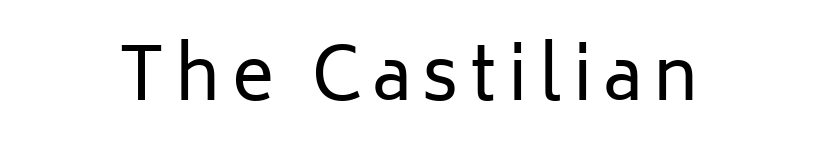
The image shows 71 px regular-weight sans-serif type, upright; set centered, not underlined; low stroke contrast and a medium x-height.
